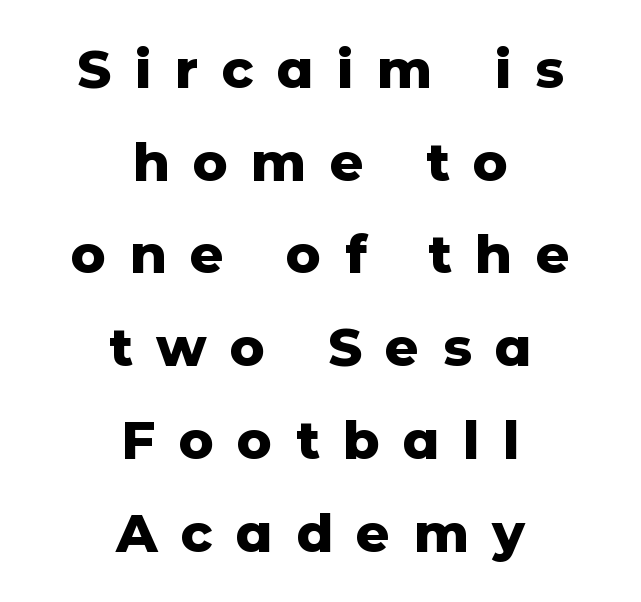
The image shows 53 px heavy sans-serif type, upright; set centered, line spacing 1.75x, unusually wide letter spacing (+0.44 em), not underlined; low stroke contrast and a medium x-height.
